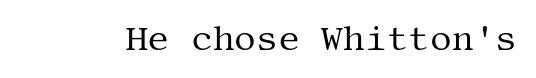
This is serif lettering, the kind often seen in printed books. This sample uses an upright cut, with every glyph sitting square on the baseline. Is the letter spacing exaggerated? No — it looks like the ordinary default. Is the type heavy? It reads as light-to-regular instead. Plain, unruled lines of type.
